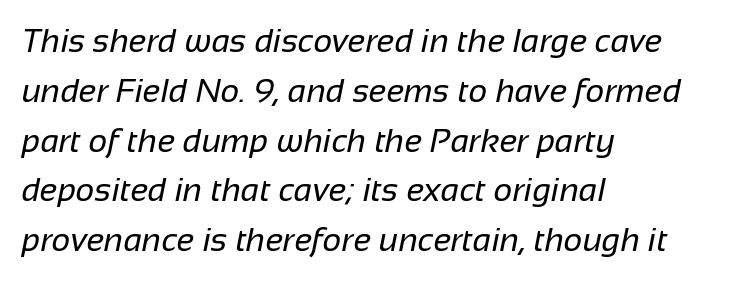
Q: Is the text bold? A: No.
Q: Is the typeface a serif or a sans-serif typeface? A: Sans-serif.
Q: Is the text underlined? A: No.
Q: How is the paragraph aligned? A: Left-aligned.
Q: Is the spacing between letters normal or unusually wide? A: Normal.
Q: Is the spacing between lines tight, normal or loose? A: Normal.
Q: Width (condensed, normal, or wide)? A: Normal.
Q: Stroke contrast? A: Low.
Q: x-height? A: Medium.
Q: Monospaced? A: No.
